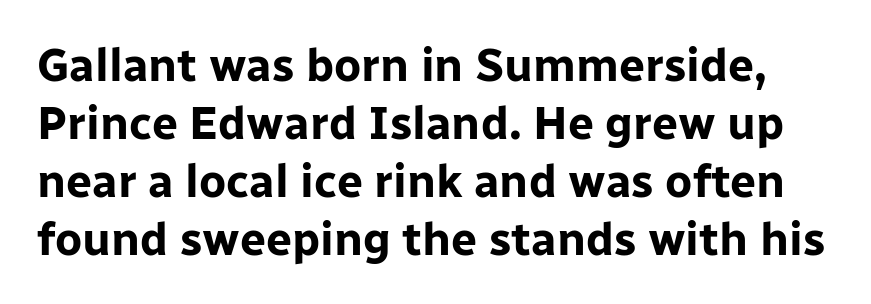
The image shows 46 px bold sans-serif type, upright; set normal line spacing (1.26x), normal letter spacing, not underlined; low stroke contrast and a medium x-height.
